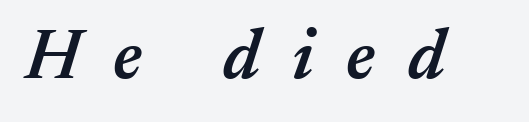
Observe the wide spacing: letters keep a clear distance from each other. The face used here is proportionally spaced, like ordinary book or web type. Clear beneath every line of the passage. Caption: semibold face, moderately heavy strokes.
